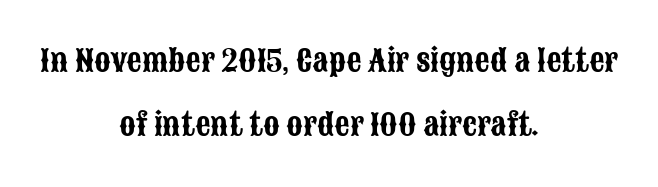
{"serif": "no", "italic": "no", "width": "condensed", "stroke_contrast": "low", "x_height": "large", "monospaced": "no", "underline": "no", "align": "center", "line_spacing": "loose", "line_spacing_ratio": 2.15, "letter_spacing": "normal", "letter_spacing_em": 0.0, "glyph_px": 30}
